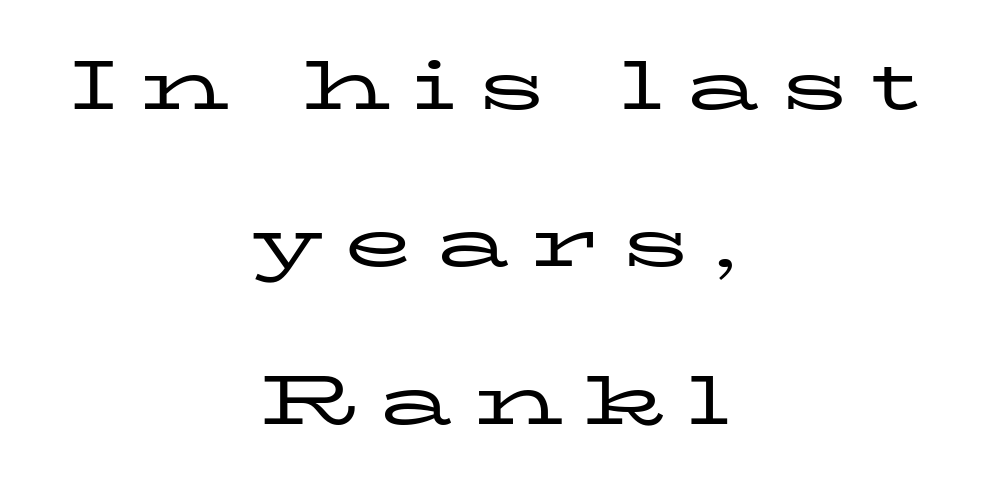
{"serif": "yes", "italic": "no", "bold": "no", "weight": "regular", "width": "wide", "stroke_contrast": "low", "x_height": "medium", "monospaced": "no", "underline": "no", "align": "center", "line_spacing": "loose", "line_spacing_ratio": 2.25, "letter_spacing": "wide", "letter_spacing_em": 0.32, "glyph_px": 70}
